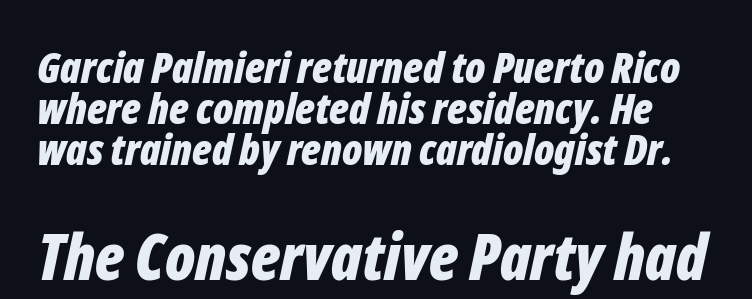
The image shows 64 px bold, condensed type, italic (leaning right); set tight line spacing (0.95x), normal letter spacing, not underlined; the second (bottom) block is 1.49x larger; low stroke contrast and a medium x-height.
